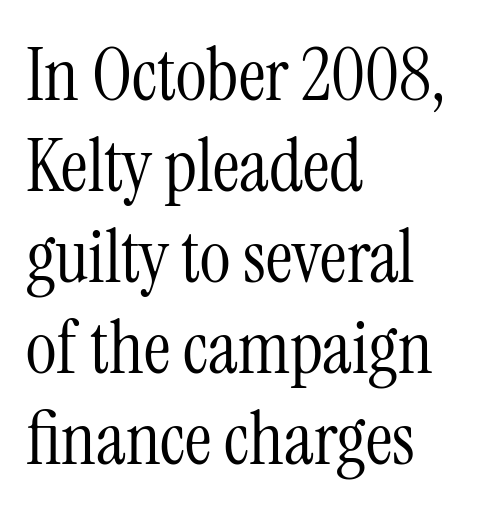
In terms of letterspacing, this is plain default setting. Compared with a centered layout, this one pins lines to the left instead. What kind of face is this? One with serifs. Quick note: not italic, upright.
